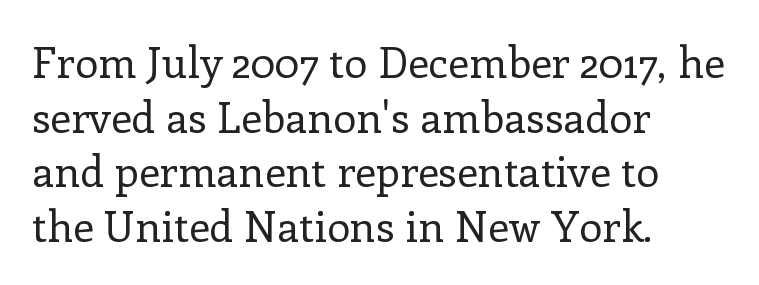
Q: Is the text bold? A: No.
Q: Is the text italic (slanted)? A: No, it is upright.
Q: Is the typeface a serif or a sans-serif typeface? A: Serif.
Q: Is the text underlined? A: No.
Q: How is the paragraph aligned? A: Left-aligned.
Q: Is the spacing between letters normal or unusually wide? A: Normal.
Q: Is the spacing between lines tight, normal or loose? A: Normal.
Q: Width (condensed, normal, or wide)? A: Normal.
Q: Stroke contrast? A: Low.
Q: x-height? A: Medium.
Q: Monospaced? A: No.
